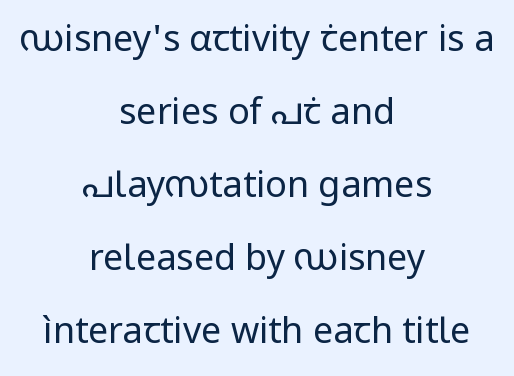
Stems and bowls with no extra thickness — not bold. Spacing between characters is what you'd get straight out of the box. The designer went with a sans here, leaving each stem footless. Rule under the text: the space is simply empty.
